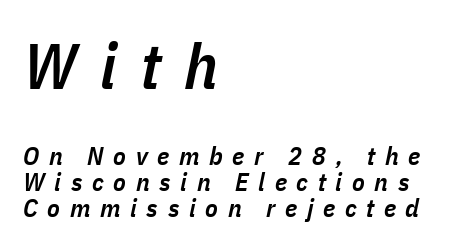
The image shows 64 px semibold, condensed type, italic (leaning right); set left-aligned, tight line spacing (1.0x), unusually wide letter spacing (+0.37 em), not underlined; the first (top) block is 2.46x larger; low stroke contrast and a medium x-height.
